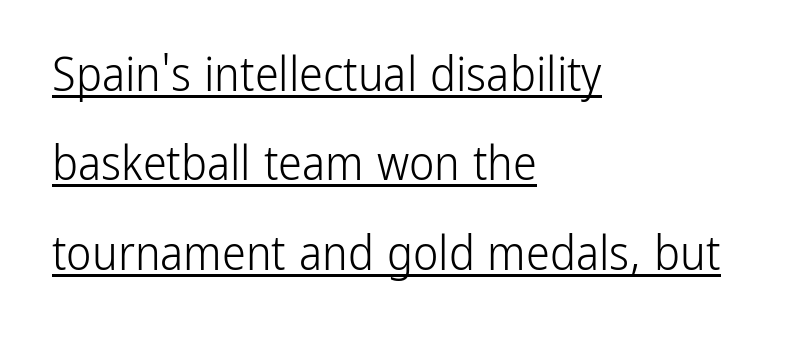
Q: Is the text bold? A: No.
Q: Is the text italic (slanted)? A: No, it is upright.
Q: Is the typeface a serif or a sans-serif typeface? A: Sans-serif.
Q: Is the text underlined? A: Yes.
Q: How is the paragraph aligned? A: Left-aligned.
Q: Is the spacing between letters normal or unusually wide? A: Normal.
Q: Width (condensed, normal, or wide)? A: Condensed.
Q: Stroke contrast? A: Low.
Q: x-height? A: Medium.
Q: Monospaced? A: No.
